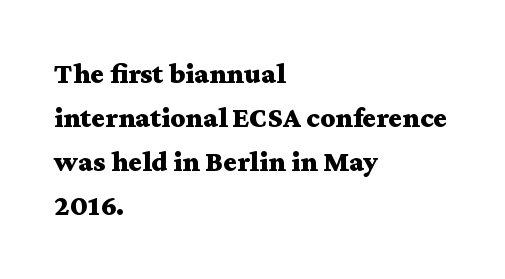
Do the letters lean? They stand straight. Looks like regular typesetting: each glyph gets only the width it needs. The characters display serif detailing at their extremities. Students, note that the glyphs here touch the page at normal intervals. The space between consecutive lines is moderate. One-word summary of the alignment: left.
